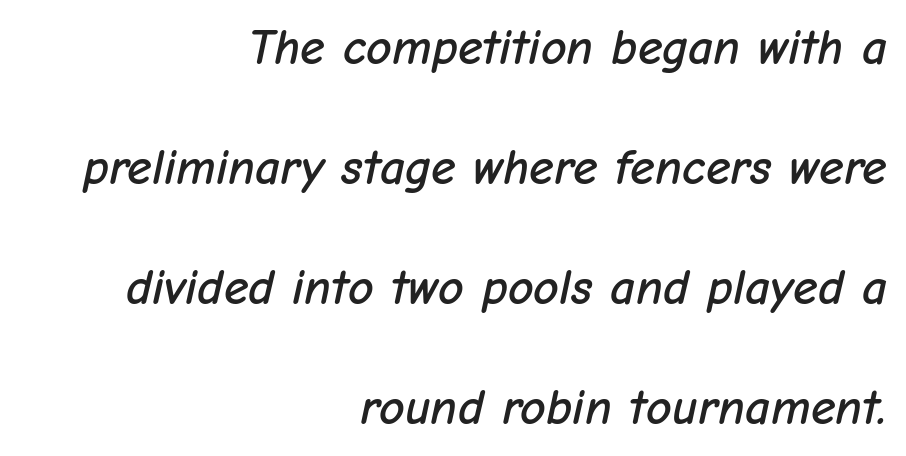
{"italic": "yes", "lean": "right", "slant_degrees": 12, "width": "normal", "stroke_contrast": "low", "x_height": "medium", "monospaced": "no", "underline": "no", "align": "right", "line_spacing": "loose", "line_spacing_ratio": 2.4, "letter_spacing": "normal", "letter_spacing_em": 0.0, "glyph_px": 50}
